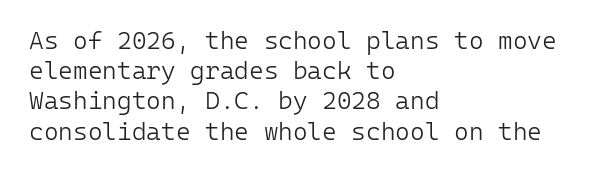
{"italic": "no", "bold": "no", "underline": "no", "align": "left", "line_spacing_ratio": 1.21, "letter_spacing": "normal", "letter_spacing_em": 0.0, "glyph_px": 25}
